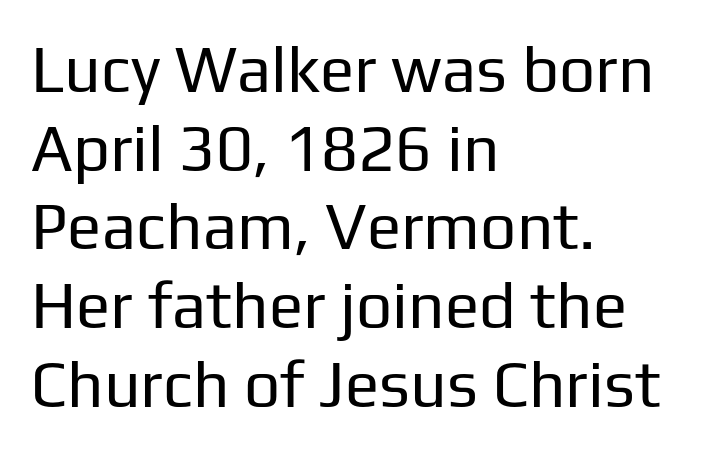
The image shows 64 px regular-weight sans-serif type, upright; set left-aligned, line spacing 1.23x, normal letter spacing, not underlined; low stroke contrast and a medium x-height.
